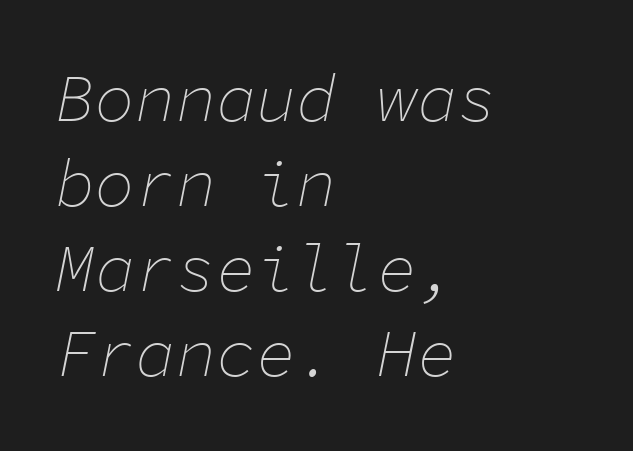
Is the letter spacing exaggerated? No — it looks like the ordinary default. Is this a fixed-width face? Yes — each glyph sits in an identical cell. The string is rendered with underlining switched off. When letters slant like this, we call the style italic. Left-aligned paragraph, ragged on the right. Notice how descenders clear the ascenders below comfortably — that's standard leading.
